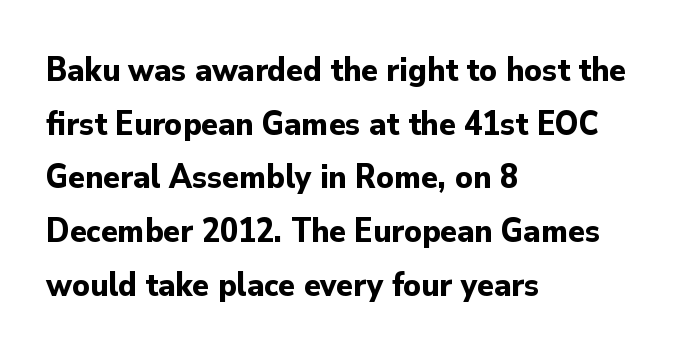
The image shows 34 px bold sans-serif type, upright; set left-aligned, normal line spacing (1.58x), normal letter spacing, not underlined; low stroke contrast and a small x-height.
